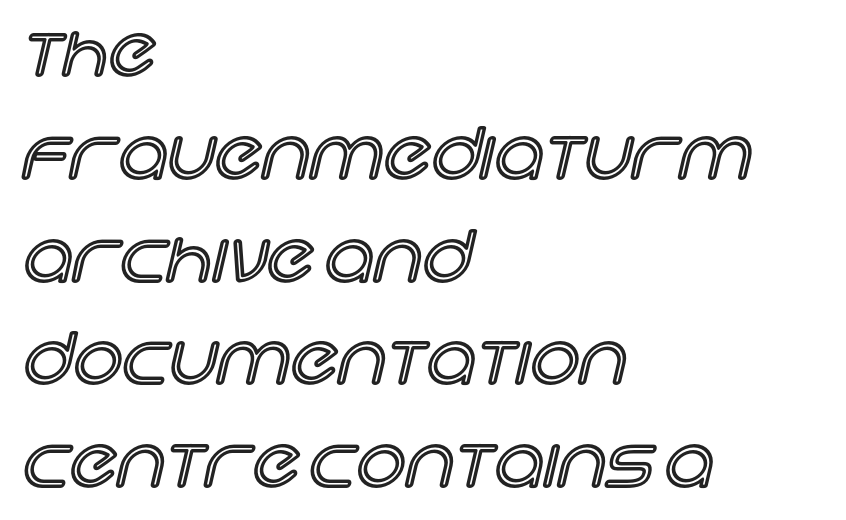
The image shows 69 px text type; set left-aligned, normal line spacing (1.49x), normal letter spacing, not underlined; a large x-height.
